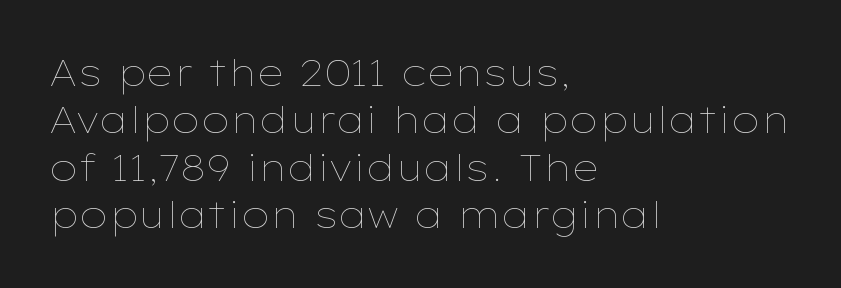
Check the space under the baseline: it is left empty. The gaps between neighbouring characters are ordinary and unremarkable. The face used here is proportionally spaced, like ordinary book or web type. In CSS terms this would be text-align: left. Posture: vertical. Stroke mass is kept to a normal reading level or below.
